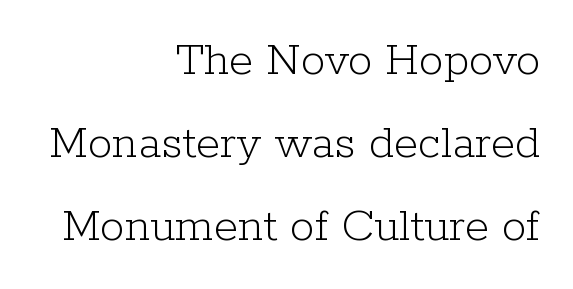
{"serif": "yes", "italic": "no", "bold": "no", "weight": "light", "width": "normal", "stroke_contrast": "low", "x_height": "medium", "monospaced": "no", "underline": "no", "align": "right", "line_spacing": "normal", "line_spacing_ratio": 1.69, "letter_spacing": "normal", "letter_spacing_em": 0.0, "glyph_px": 49}
